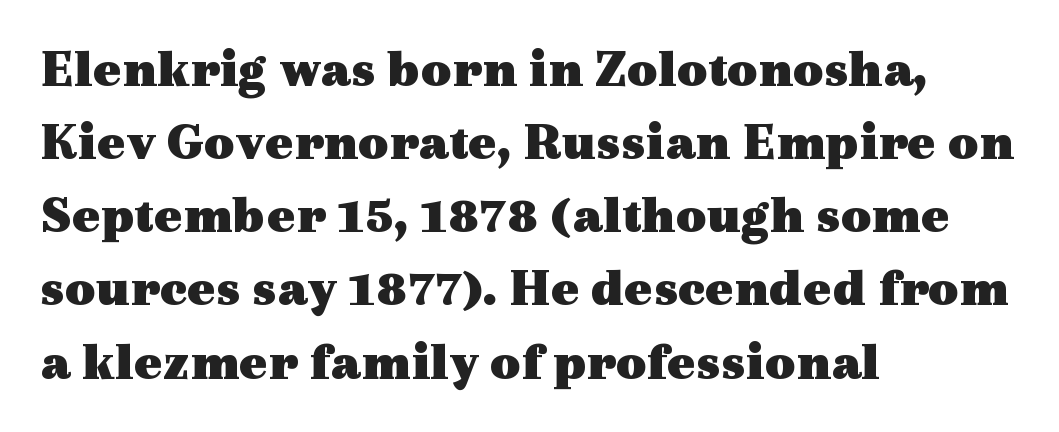
Q: Is the text bold? A: Yes.
Q: Is the text italic (slanted)? A: No, it is upright.
Q: Is the typeface a serif or a sans-serif typeface? A: Serif.
Q: Is the text underlined? A: No.
Q: How is the paragraph aligned? A: Left-aligned.
Q: Is the spacing between letters normal or unusually wide? A: Normal.
Q: Is the spacing between lines tight, normal or loose? A: Normal.
Q: Width (condensed, normal, or wide)? A: Wide.
Q: x-height? A: Medium.
Q: Monospaced? A: No.
